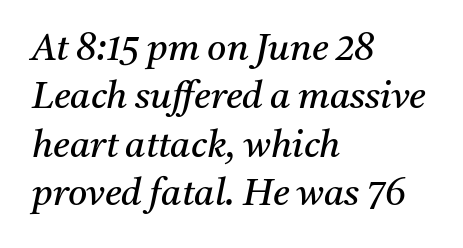
The image shows 37 px regular-weight serif type, italic (leaning right); set left-aligned, normal line spacing (1.31x), normal letter spacing, not underlined; medium stroke contrast and a medium x-height.
